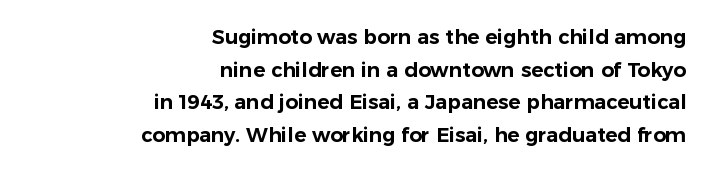
Descenders are the only things crossing below the line. Whoever set this chose a conventional vertical rhythm. Compared with a flush-left layout, this one pins lines to the opposite, right side. The face used here is rendered with its standard letterfit.
